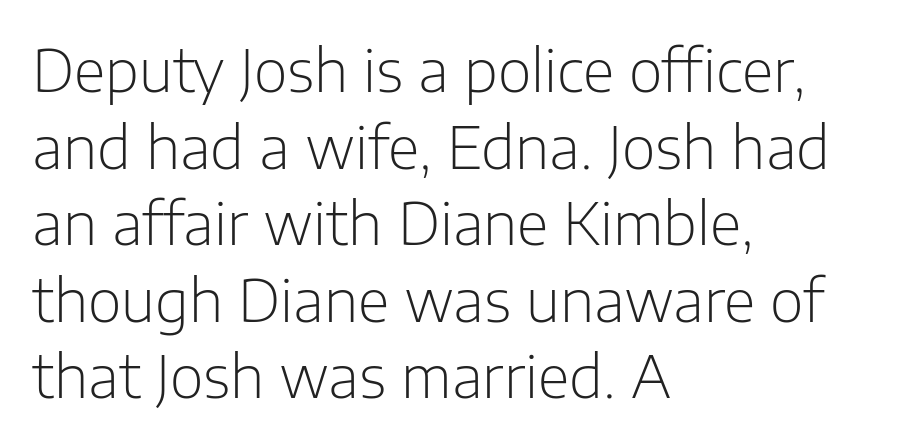
Serif or sans? Sans — the stroke terminals are bare. Ascenders rise straight up at ninety degrees. Standard letterfit; no display-style spreading of the glyphs. This sample has the flowing, uneven cadence of proportional lettering. The strip under each line holds only bare page. Layout note: lines flush left.
